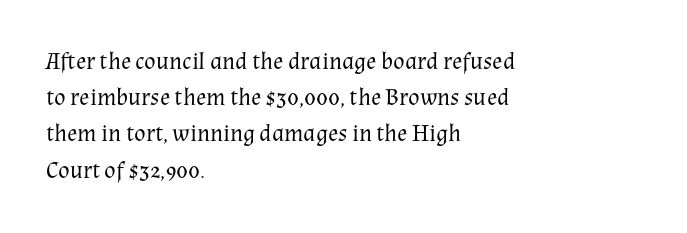
{"italic": "no", "bold": "no", "underline": "no", "align": "left", "line_spacing": "normal", "line_spacing_ratio": 1.51, "letter_spacing": "normal", "letter_spacing_em": 0.0, "glyph_px": 24}
